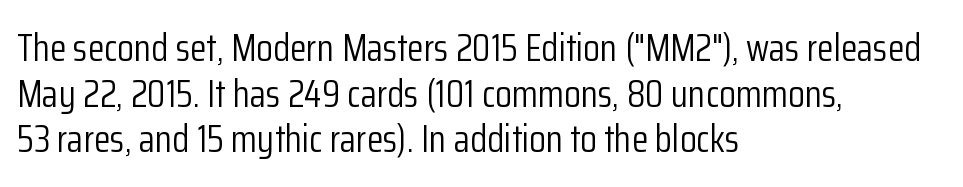
Q: Is the text bold? A: No.
Q: Is the text italic (slanted)? A: No, it is upright.
Q: Is the typeface a serif or a sans-serif typeface? A: Sans-serif.
Q: Is the text underlined? A: No.
Q: How is the paragraph aligned? A: Left-aligned.
Q: Is the spacing between letters normal or unusually wide? A: Normal.
Q: Width (condensed, normal, or wide)? A: Condensed.
Q: Stroke contrast? A: Low.
Q: x-height? A: Medium.
Q: Monospaced? A: No.
